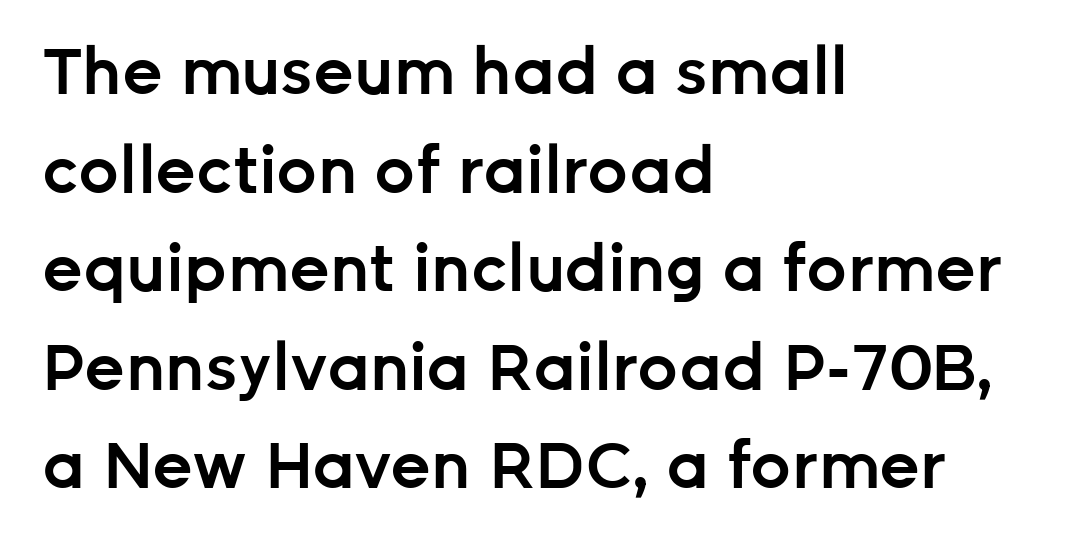
In terms of letterform style, serifs are entirely absent. The block of text has a typical density, with ordinary space between rows. Semibold letterforms, between regular and bold. Glance below the letters and you will spot only blank space.
